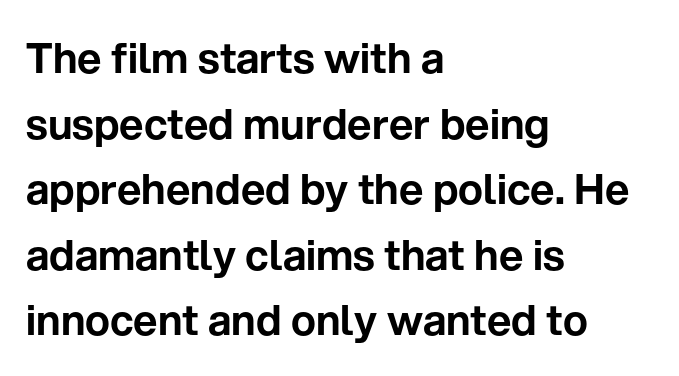
Ascenders rise straight up at ninety degrees. A normal amount of white space separates one row of letters from the next. Alignment: flush left. Examine the stroke ends and you'll find no serifs. Spacing between characters is what you'd get straight out of the box.
